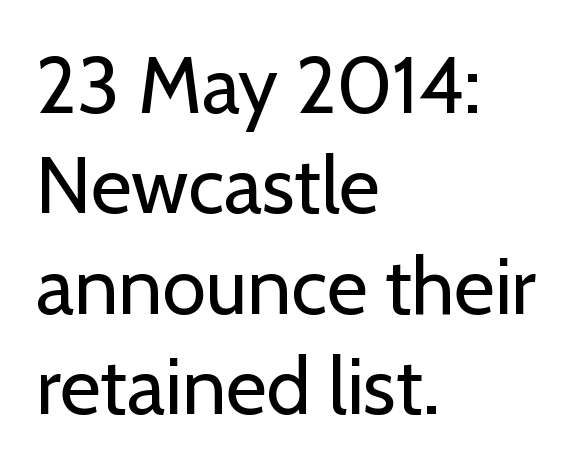
Q: Is the text bold? A: No.
Q: Is the text italic (slanted)? A: No, it is upright.
Q: Is the typeface a serif or a sans-serif typeface? A: Sans-serif.
Q: Is the text underlined? A: No.
Q: How is the paragraph aligned? A: Left-aligned.
Q: Is the spacing between letters normal or unusually wide? A: Normal.
Q: Is the spacing between lines tight, normal or loose? A: Normal.
Q: Width (condensed, normal, or wide)? A: Normal.
Q: Stroke contrast? A: Low.
Q: x-height? A: Medium.
Q: Monospaced? A: No.
